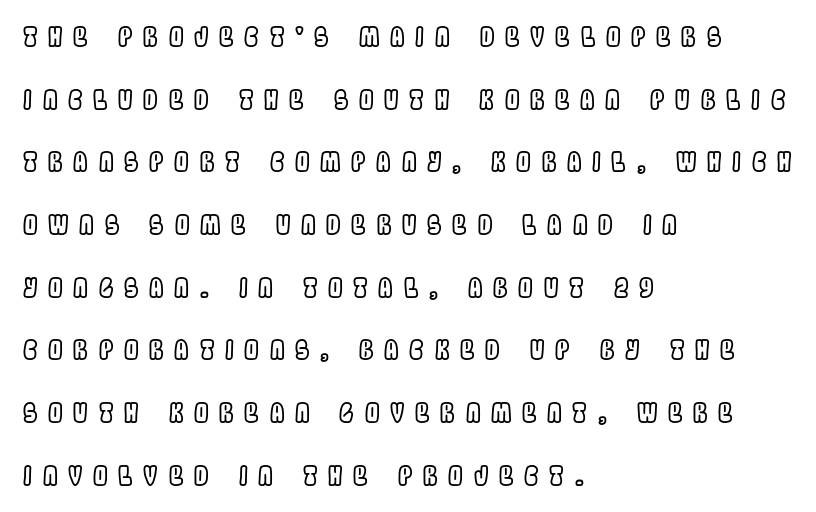
{"italic": "no", "underline": "no", "align": "left", "line_spacing": "loose", "line_spacing_ratio": 2.41, "letter_spacing": "wide", "letter_spacing_em": 0.41, "glyph_px": 26}
